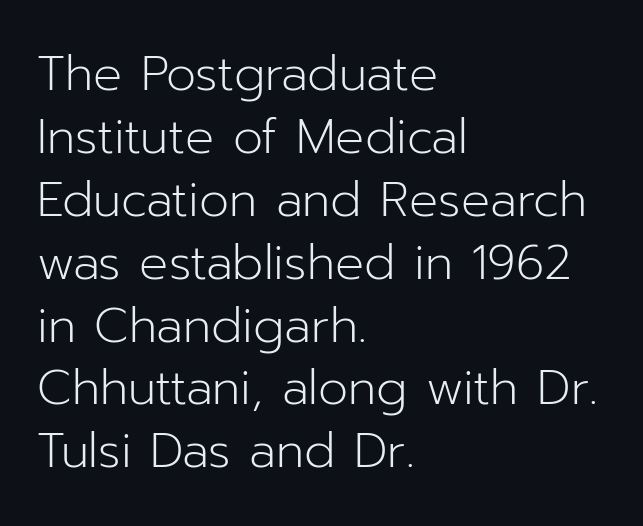
Q: Is the text bold? A: No.
Q: Is the text italic (slanted)? A: No, it is upright.
Q: Is the typeface a serif or a sans-serif typeface? A: Sans-serif.
Q: Is the text underlined? A: No.
Q: How is the paragraph aligned? A: Left-aligned.
Q: Is the spacing between letters normal or unusually wide? A: Normal.
Q: Is the spacing between lines tight, normal or loose? A: Normal.
Q: Width (condensed, normal, or wide)? A: Normal.
Q: Stroke contrast? A: Low.
Q: x-height? A: Medium.
Q: Monospaced? A: No.
